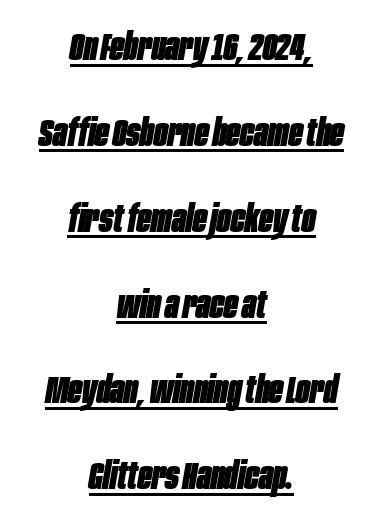
{"italic": "yes", "lean": "right", "slant_degrees": 10, "bold": "yes", "weight": "heavy", "width": "condensed", "stroke_contrast": "low", "x_height": "large", "monospaced": "no", "underline": "yes", "align": "center", "line_spacing": "loose", "line_spacing_ratio": 2.32, "letter_spacing": "normal", "letter_spacing_em": 0.0, "glyph_px": 37}
